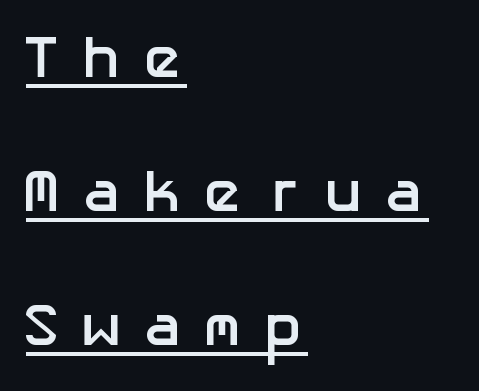
Typesetter's note: full bold, strokes at maximum text heaviness. The letters are spread apart with noticeably loose tracking. In terms of posture, this sample is upright. The typesetter has applied underlining to the passage shown. Line spacing here is loose. If you drew a ruler down the left edge, every line would touch it.
